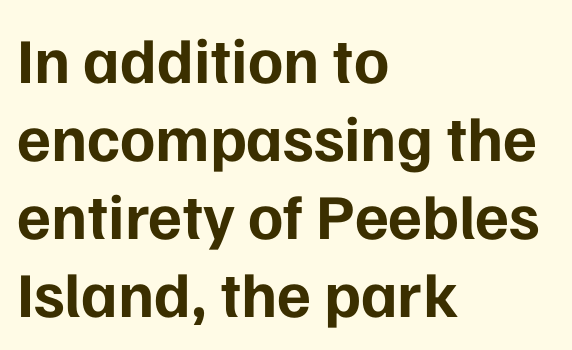
Q: Is the text bold? A: Yes.
Q: Is the text italic (slanted)? A: No, it is upright.
Q: Is the typeface a serif or a sans-serif typeface? A: Sans-serif.
Q: Is the text underlined? A: No.
Q: How is the paragraph aligned? A: Left-aligned.
Q: Is the spacing between letters normal or unusually wide? A: Normal.
Q: Width (condensed, normal, or wide)? A: Normal.
Q: Stroke contrast? A: Low.
Q: x-height? A: Medium.
Q: Monospaced? A: No.
